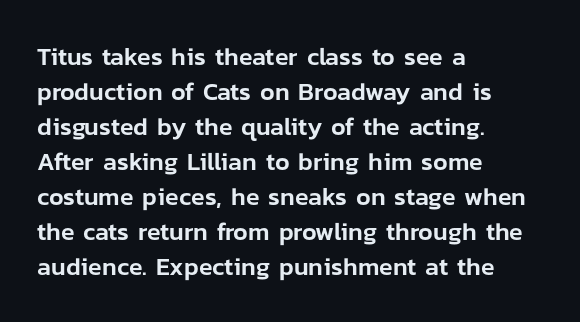
The rendering uses a moderate line-height, typical for paragraphs. A typesetter would call this zero additional tracking. Teacher's note: observe the even left margin — that is flush-left alignment. The string is rendered with underlining switched off. Posture: straight, roman, zero tilt.
